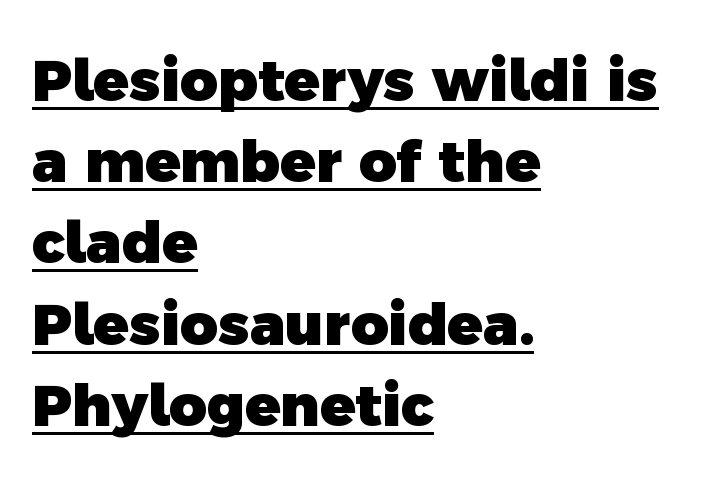
{"serif": "no", "bold": "yes", "weight": "heavy", "width": "normal", "x_height": "medium", "monospaced": "no", "underline": "yes", "align": "left", "line_spacing": "normal", "line_spacing_ratio": 1.4, "letter_spacing": "normal", "letter_spacing_em": 0.0, "glyph_px": 58}
